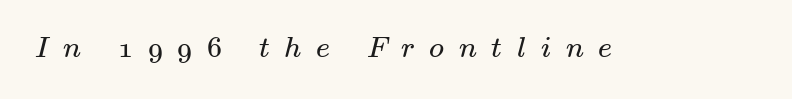
The image shows 30 px regular-weight, wide serif type; set unusually wide letter spacing (+0.49 em), not underlined; medium stroke contrast and a small x-height.
